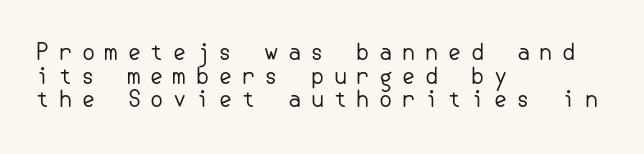
{"italic": "no", "bold": "no", "underline": "no", "align": "left", "line_spacing": "tight", "line_spacing_ratio": 1.03, "letter_spacing": "wide", "letter_spacing_em": 0.37, "glyph_px": 23}
